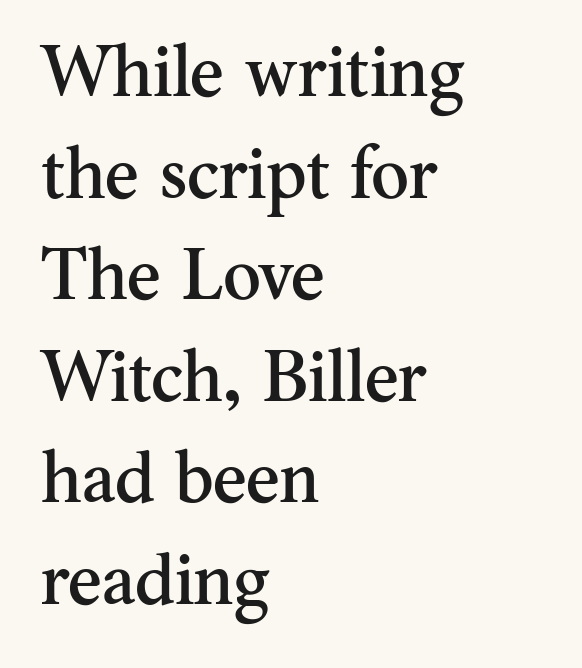
Q: Is the text italic (slanted)? A: No, it is upright.
Q: Is the typeface a serif or a sans-serif typeface? A: Serif.
Q: Is the text underlined? A: No.
Q: How is the paragraph aligned? A: Left-aligned.
Q: Is the spacing between letters normal or unusually wide? A: Normal.
Q: Is the spacing between lines tight, normal or loose? A: Normal.
Q: Width (condensed, normal, or wide)? A: Normal.
Q: Stroke contrast? A: Medium.
Q: x-height? A: Small.
Q: Monospaced? A: No.
